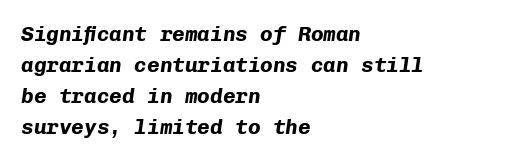
Vertical spacing — default. The rendering keeps characters at their native spacing. Set as a true bold cut, around the 700 mark. Characters are canted at an angle relative to the baseline's perpendicular. The rendering anchors every line to the left-hand side. Each row of text sits above clean, open space.
